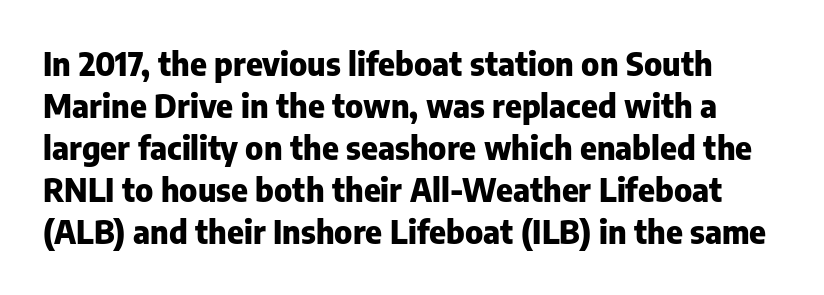
Q: Is the text bold? A: Yes.
Q: Is the text italic (slanted)? A: No, it is upright.
Q: Is the typeface a serif or a sans-serif typeface? A: Sans-serif.
Q: Is the text underlined? A: No.
Q: Is the spacing between letters normal or unusually wide? A: Normal.
Q: Is the spacing between lines tight, normal or loose? A: Normal.
Q: Width (condensed, normal, or wide)? A: Normal.
Q: Stroke contrast? A: Low.
Q: x-height? A: Medium.
Q: Monospaced? A: No.
